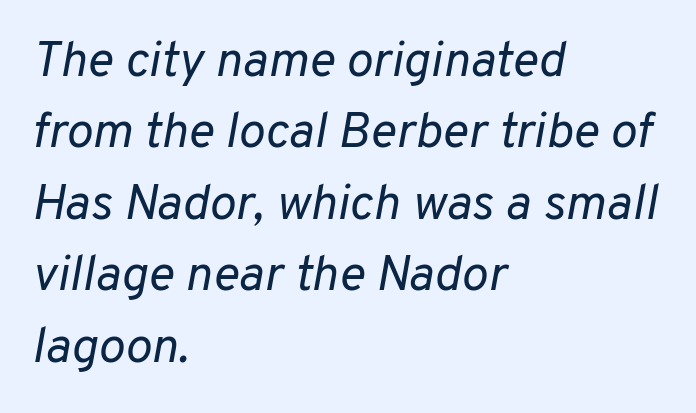
Q: Is the text bold? A: No.
Q: Is the text italic (slanted)? A: Yes, it leans right by about 10 degrees.
Q: Is the text underlined? A: No.
Q: How is the paragraph aligned? A: Left-aligned.
Q: Is the spacing between letters normal or unusually wide? A: Normal.
Q: Is the spacing between lines tight, normal or loose? A: Normal.
Q: Width (condensed, normal, or wide)? A: Normal.
Q: Stroke contrast? A: Low.
Q: x-height? A: Medium.
Q: Monospaced? A: No.
